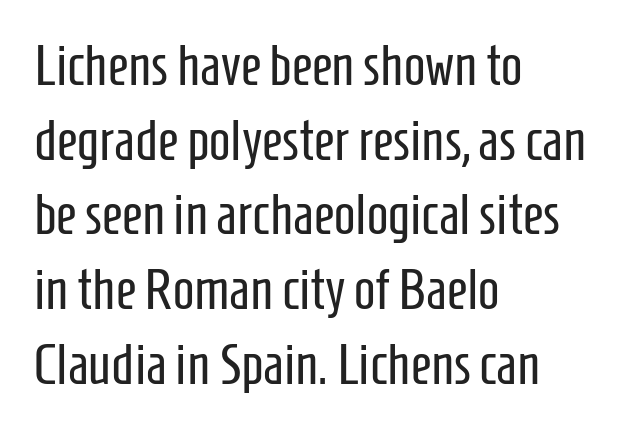
Q: Is the text bold? A: No.
Q: Is the text italic (slanted)? A: No, it is upright.
Q: Is the typeface a serif or a sans-serif typeface? A: Sans-serif.
Q: Is the text underlined? A: No.
Q: How is the paragraph aligned? A: Left-aligned.
Q: Is the spacing between letters normal or unusually wide? A: Normal.
Q: Is the spacing between lines tight, normal or loose? A: Normal.
Q: Width (condensed, normal, or wide)? A: Condensed.
Q: Stroke contrast? A: Low.
Q: x-height? A: Medium.
Q: Monospaced? A: No.
